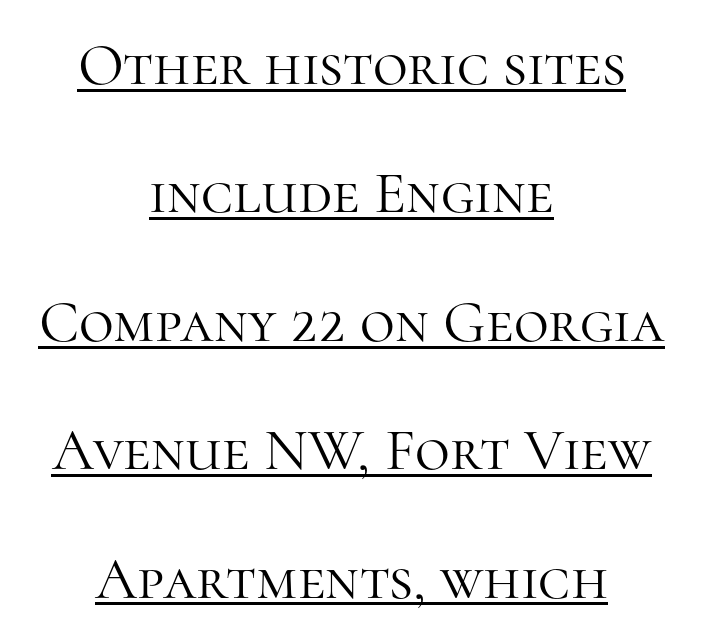
No extra tracking has been applied to these lines. A typesetter would mark this as roman, not italic. Is the block centered? Yes — each line is placed symmetrically about the middle. Leading: increased. Is this a fixed-width face? No — the glyphs have proportional, varying widths. Font category for this specimen: serif.
